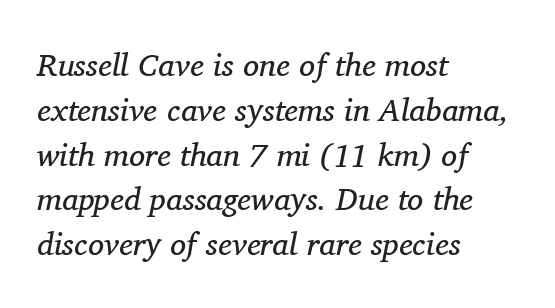
Q: Is the text bold? A: No.
Q: Is the text italic (slanted)? A: Yes, it leans right by about 11 degrees.
Q: Is the typeface a serif or a sans-serif typeface? A: Serif.
Q: Is the text underlined? A: No.
Q: How is the paragraph aligned? A: Left-aligned.
Q: Is the spacing between letters normal or unusually wide? A: Normal.
Q: Is the spacing between lines tight, normal or loose? A: Normal.
Q: Width (condensed, normal, or wide)? A: Normal.
Q: Stroke contrast? A: Medium.
Q: x-height? A: Medium.
Q: Monospaced? A: No.
